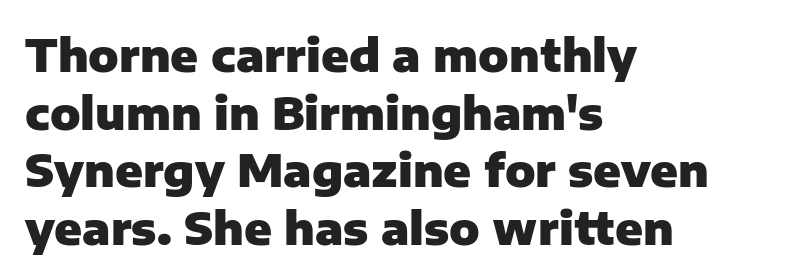
The image shows 45 px heavy sans-serif type, upright; set left-aligned, normal line spacing (1.28x), normal letter spacing, not underlined; low stroke contrast and a medium x-height.
